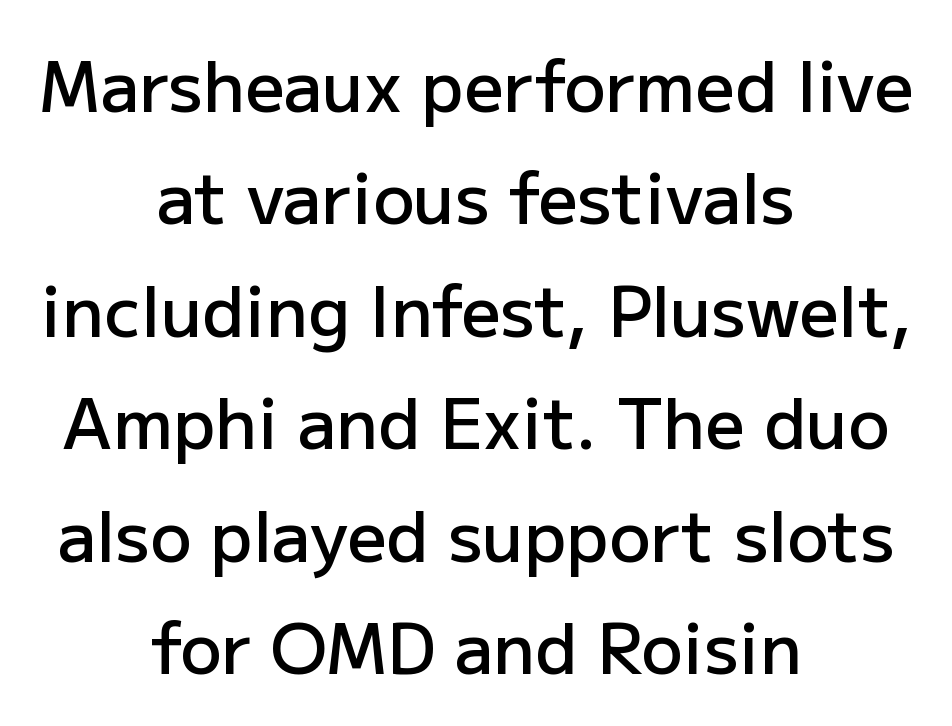
The image shows 69 px semibold sans-serif type, upright; set centered, normal line spacing (1.63x), normal letter spacing, not underlined; low stroke contrast and a medium x-height.
